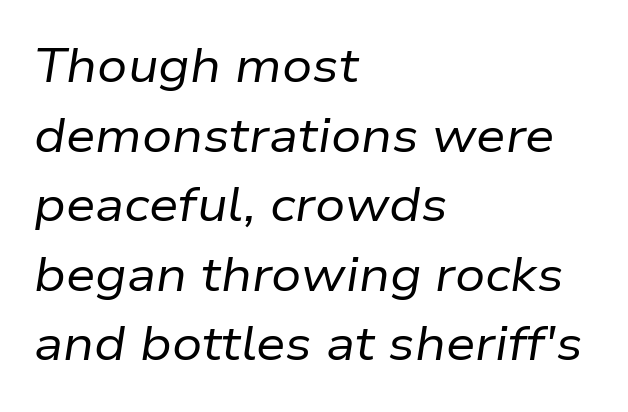
{"italic": "yes", "lean": "right", "slant_degrees": 9, "bold": "no", "weight": "regular", "width": "normal", "stroke_contrast": "low", "x_height": "medium", "monospaced": "no", "underline": "no", "align": "left", "line_spacing": "normal", "line_spacing_ratio": 1.48, "letter_spacing": "normal", "letter_spacing_em": 0.0, "glyph_px": 47}
